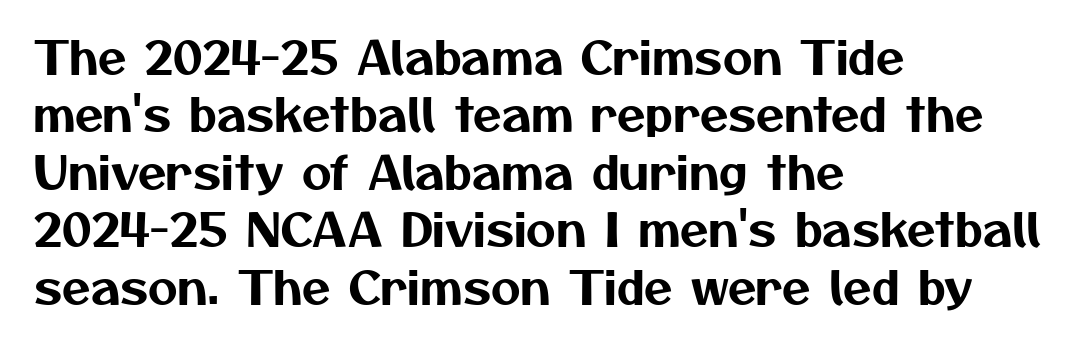
{"serif": "no", "width": "normal", "stroke_contrast": "medium", "x_height": "medium", "monospaced": "no", "underline": "no", "align": "left", "line_spacing": "normal", "line_spacing_ratio": 1.25, "letter_spacing": "normal", "letter_spacing_em": 0.0, "glyph_px": 46}
